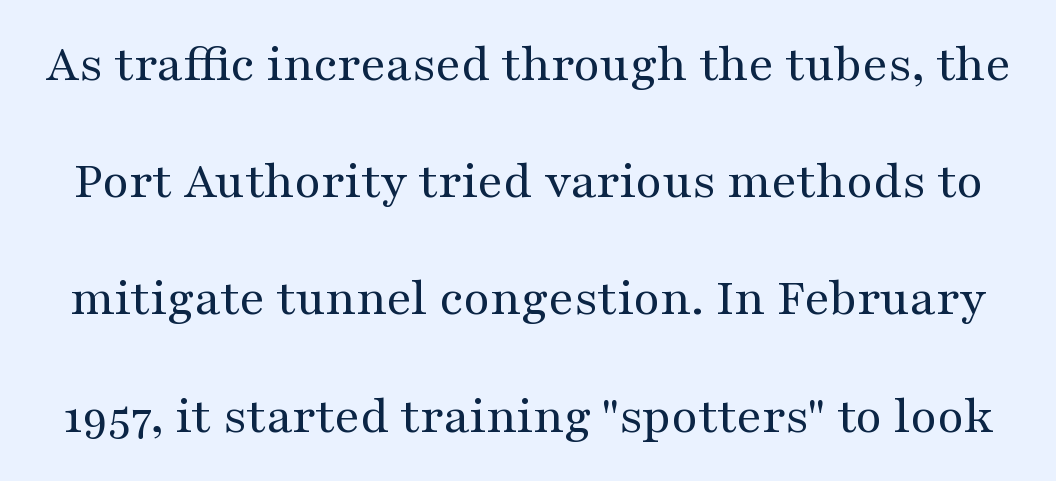
{"serif": "yes", "italic": "no", "bold": "no", "weight": "regular", "width": "wide", "stroke_contrast": "medium", "x_height": "medium", "monospaced": "no", "underline": "no", "line_spacing": "loose", "line_spacing_ratio": 2.17, "letter_spacing": "normal", "letter_spacing_em": 0.0, "glyph_px": 54}
